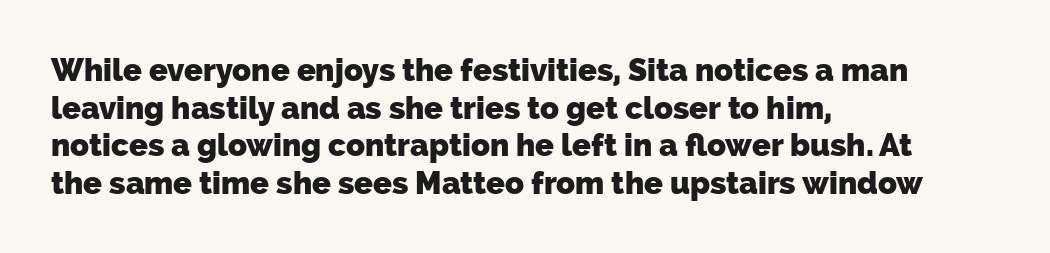
{"serif": "no", "bold": "yes", "weight": "heavy", "width": "normal", "stroke_contrast": "low", "x_height": "medium", "monospaced": "no", "underline": "no", "align": "left", "line_spacing_ratio": 1.21, "letter_spacing": "normal", "letter_spacing_em": 0.0, "glyph_px": 31}
